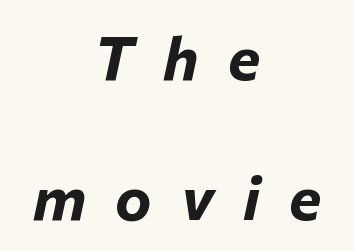
Q: Is the text bold? A: Yes.
Q: Is the text italic (slanted)? A: Yes, it leans right by about 12 degrees.
Q: Is the text underlined? A: No.
Q: How is the paragraph aligned? A: Centered.
Q: Is the spacing between letters normal or unusually wide? A: Unusually wide.
Q: Is the spacing between lines tight, normal or loose? A: Loose.
Q: Width (condensed, normal, or wide)? A: Normal.
Q: Stroke contrast? A: Low.
Q: x-height? A: Medium.
Q: Monospaced? A: No.
